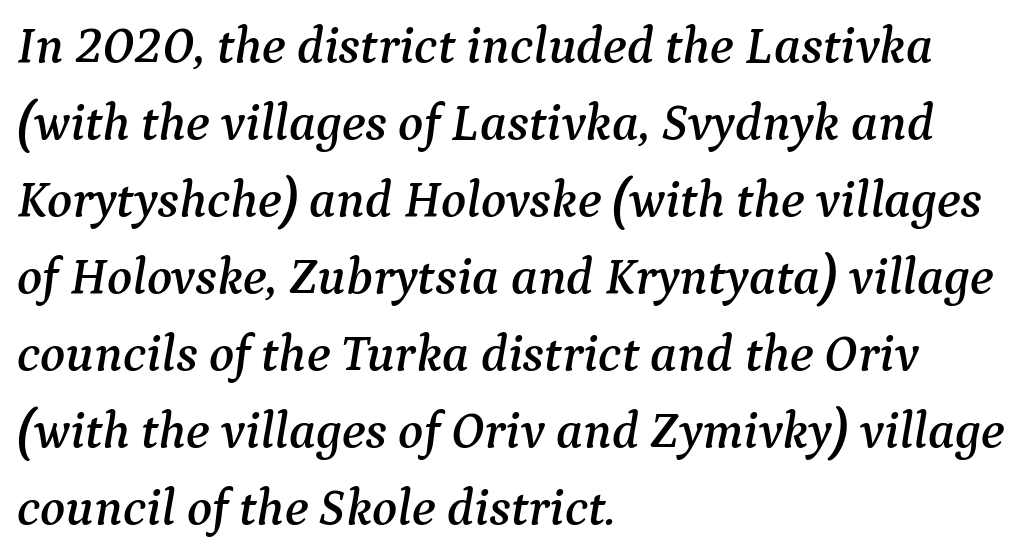
The image shows 52 px serif type, italic (leaning right); set left-aligned, normal line spacing (1.48x), normal letter spacing, not underlined; medium stroke contrast and a medium x-height.
